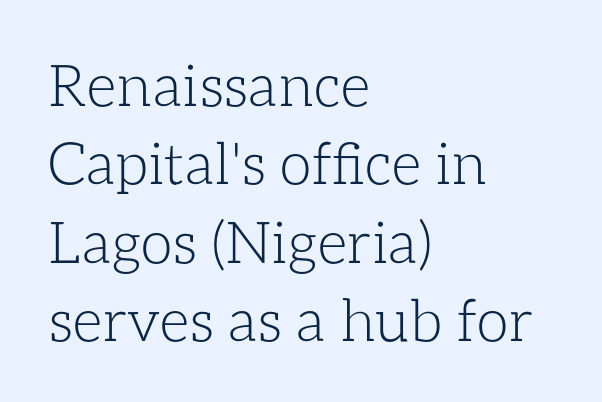
{"italic": "no", "bold": "no", "weight": "light", "width": "normal", "stroke_contrast": "low", "x_height": "medium", "monospaced": "no", "underline": "no", "align": "left", "line_spacing": "normal", "line_spacing_ratio": 1.35, "letter_spacing": "normal", "letter_spacing_em": 0.0, "glyph_px": 58}
